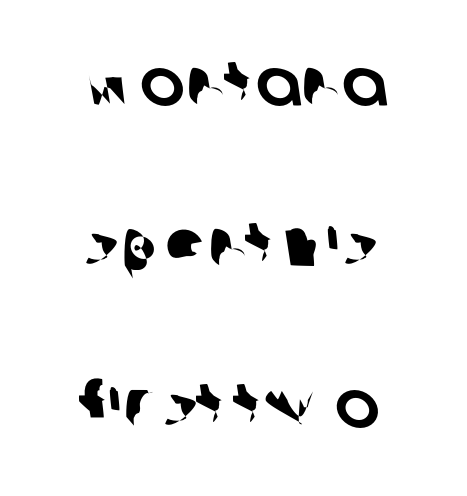
{"serif": "no", "width": "normal", "stroke_contrast": "low", "x_height": "medium", "monospaced": "no", "underline": "no", "align": "center", "line_spacing": "loose", "line_spacing_ratio": 2.4, "letter_spacing": "normal", "letter_spacing_em": 0.0, "glyph_px": 67}
